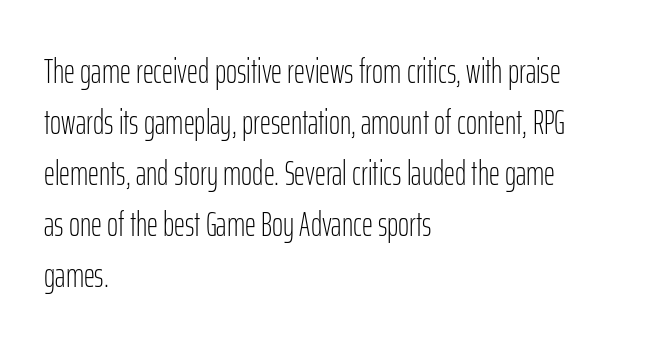
{"serif": "no", "italic": "no", "bold": "no", "weight": "light", "width": "condensed", "stroke_contrast": "low", "x_height": "medium", "monospaced": "no", "underline": "no", "align": "left", "line_spacing": "normal", "line_spacing_ratio": 1.5, "letter_spacing": "normal", "letter_spacing_em": 0.0, "glyph_px": 34}
